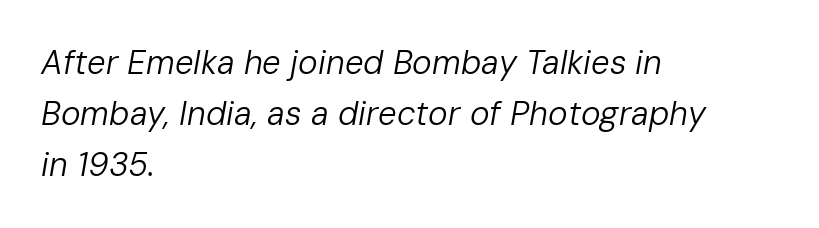
Q: Is the text bold? A: No.
Q: Is the text italic (slanted)? A: Yes, it leans right by about 10 degrees.
Q: Is the text underlined? A: No.
Q: How is the paragraph aligned? A: Left-aligned.
Q: Is the spacing between letters normal or unusually wide? A: Normal.
Q: Is the spacing between lines tight, normal or loose? A: Normal.
Q: Width (condensed, normal, or wide)? A: Normal.
Q: Stroke contrast? A: Low.
Q: x-height? A: Medium.
Q: Monospaced? A: No.
